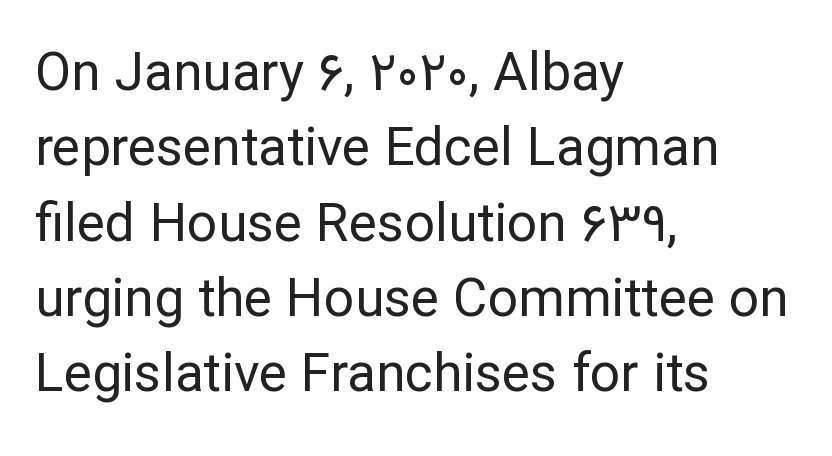
{"serif": "no", "italic": "no", "bold": "no", "weight": "regular", "width": "normal", "stroke_contrast": "low", "x_height": "medium", "monospaced": "no", "underline": "no", "align": "left", "line_spacing": "normal", "line_spacing_ratio": 1.42, "letter_spacing": "normal", "letter_spacing_em": 0.0, "glyph_px": 53}
